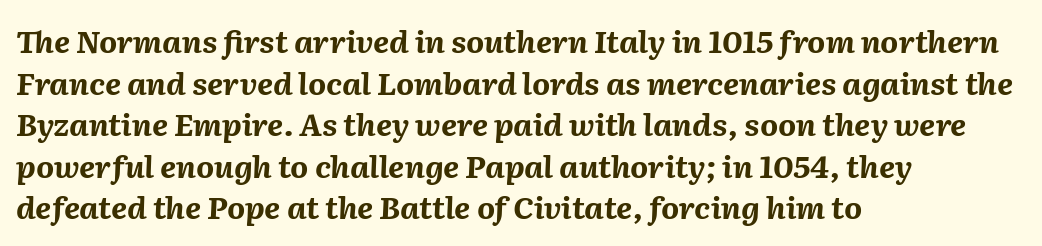
Q: Is the text bold? A: Yes.
Q: Is the text italic (slanted)? A: Yes, it leans right by about 2 degrees.
Q: Is the text underlined? A: No.
Q: How is the paragraph aligned? A: Left-aligned.
Q: Is the spacing between letters normal or unusually wide? A: Normal.
Q: Is the spacing between lines tight, normal or loose? A: Normal.
Q: Width (condensed, normal, or wide)? A: Normal.
Q: Stroke contrast? A: Medium.
Q: x-height? A: Medium.
Q: Monospaced? A: No.
